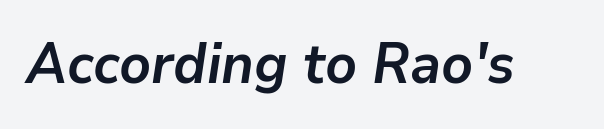
The image shows 56 px semibold type, italic (leaning right); set normal letter spacing, not underlined; low stroke contrast and a medium x-height.
